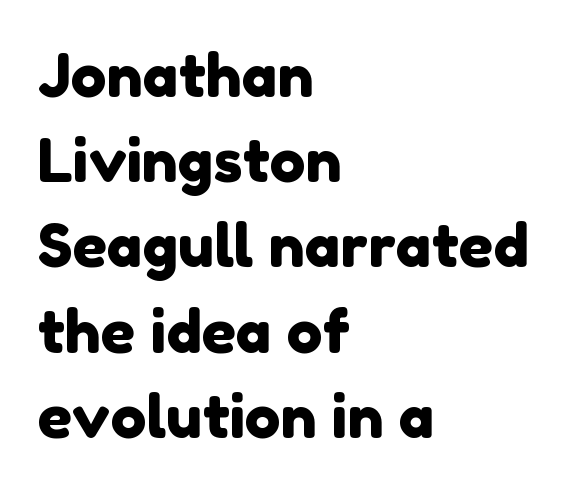
Q: Is the typeface a serif or a sans-serif typeface? A: Sans-serif.
Q: Is the text underlined? A: No.
Q: How is the paragraph aligned? A: Left-aligned.
Q: Is the spacing between letters normal or unusually wide? A: Normal.
Q: Is the spacing between lines tight, normal or loose? A: Normal.
Q: Width (condensed, normal, or wide)? A: Normal.
Q: Stroke contrast? A: Low.
Q: x-height? A: Medium.
Q: Monospaced? A: No.
